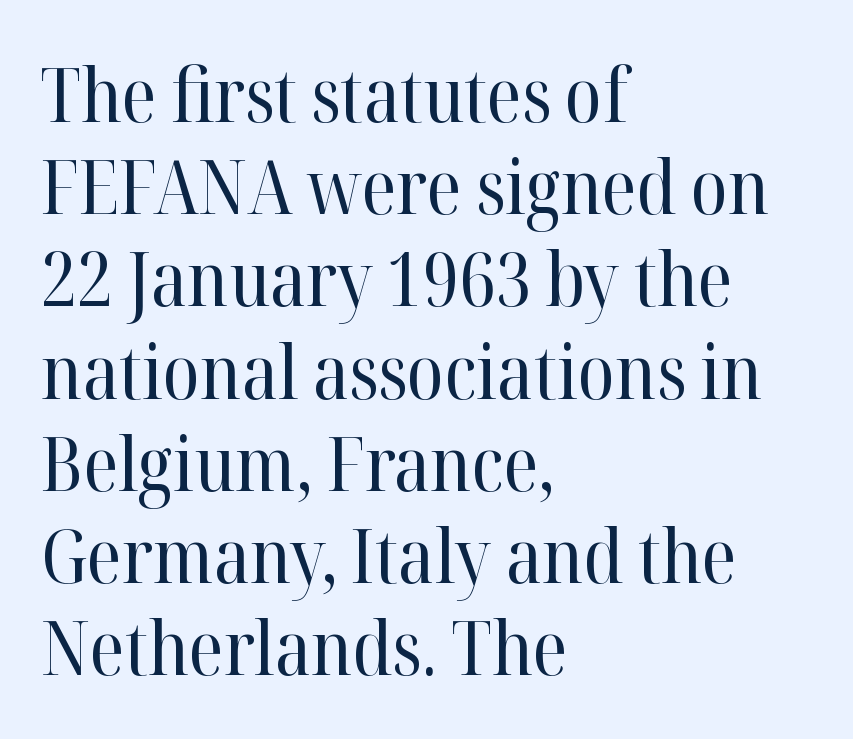
{"serif": "yes", "italic": "no", "bold": "no", "weight": "regular", "width": "normal", "stroke_contrast": "high", "x_height": "medium", "monospaced": "no", "underline": "no", "align": "left", "line_spacing_ratio": 1.23, "letter_spacing": "normal", "letter_spacing_em": 0.0, "glyph_px": 75}
